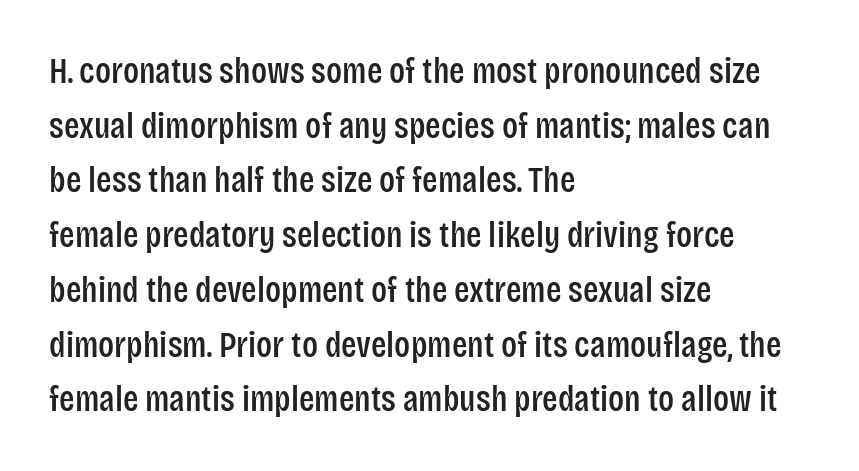
Q: Is the text italic (slanted)? A: No, it is upright.
Q: Is the typeface a serif or a sans-serif typeface? A: Sans-serif.
Q: Is the text underlined? A: No.
Q: How is the paragraph aligned? A: Left-aligned.
Q: Is the spacing between letters normal or unusually wide? A: Normal.
Q: Is the spacing between lines tight, normal or loose? A: Normal.
Q: Width (condensed, normal, or wide)? A: Condensed.
Q: Stroke contrast? A: Low.
Q: x-height? A: Large.
Q: Monospaced? A: No.
